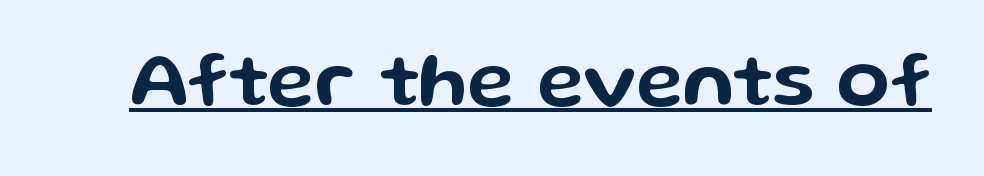
Q: Is the text italic (slanted)? A: No, it is upright.
Q: Is the typeface a serif or a sans-serif typeface? A: Sans-serif.
Q: Is the text underlined? A: Yes.
Q: Is the spacing between letters normal or unusually wide? A: Normal.
Q: Width (condensed, normal, or wide)? A: Wide.
Q: Stroke contrast? A: Low.
Q: x-height? A: Medium.
Q: Monospaced? A: No.
